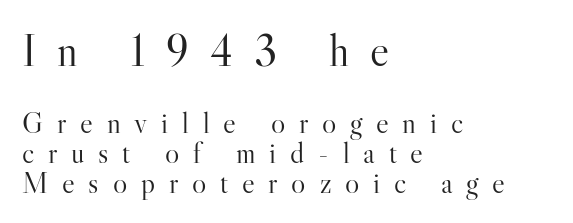
The image shows 45 px light serif type, upright; set left-aligned, tight line spacing (1.0x), unusually wide letter spacing (+0.46 em), not underlined; the first (top) block is 1.5x larger; high stroke contrast and a small x-height.
